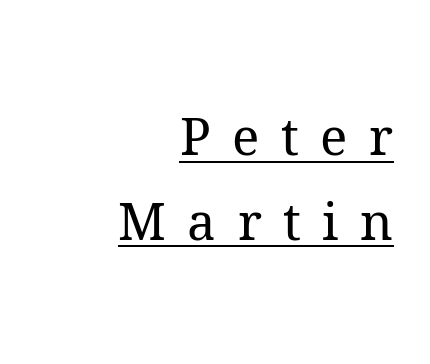
{"serif": "yes", "italic": "no", "bold": "no", "weight": "regular", "width": "normal", "stroke_contrast": "medium", "x_height": "medium", "monospaced": "no", "underline": "yes", "align": "right", "line_spacing": "normal", "line_spacing_ratio": 1.66, "letter_spacing": "wide", "letter_spacing_em": 0.42, "glyph_px": 51}
